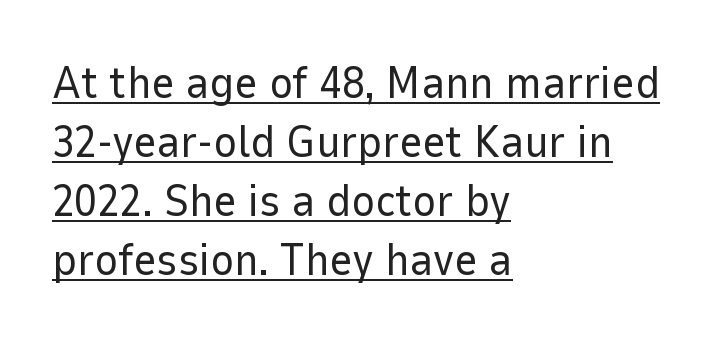
The image shows 45 px regular-weight sans-serif type, upright; set left-aligned, normal line spacing (1.31x), normal letter spacing, underlined; low stroke contrast and a medium x-height.
